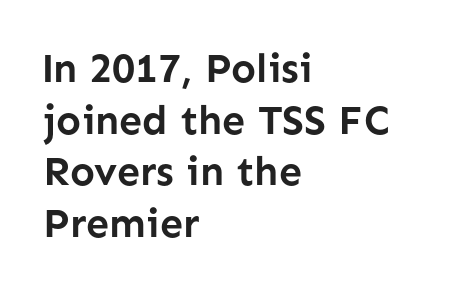
Q: Is the text bold? A: Yes.
Q: Is the text italic (slanted)? A: No, it is upright.
Q: Is the typeface a serif or a sans-serif typeface? A: Sans-serif.
Q: Is the text underlined? A: No.
Q: How is the paragraph aligned? A: Left-aligned.
Q: Is the spacing between letters normal or unusually wide? A: Normal.
Q: Is the spacing between lines tight, normal or loose? A: Normal.
Q: Width (condensed, normal, or wide)? A: Normal.
Q: Stroke contrast? A: Low.
Q: x-height? A: Medium.
Q: Monospaced? A: No.
